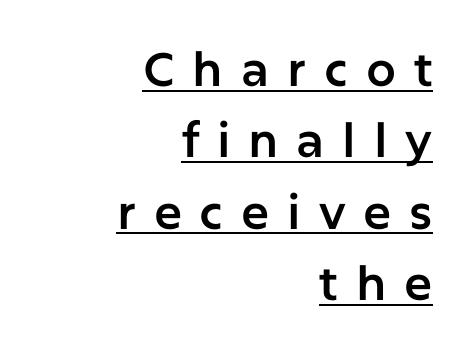
Q: Is the text italic (slanted)? A: No, it is upright.
Q: Is the typeface a serif or a sans-serif typeface? A: Sans-serif.
Q: Is the text underlined? A: Yes.
Q: How is the paragraph aligned? A: Right-aligned.
Q: Is the spacing between letters normal or unusually wide? A: Unusually wide.
Q: Is the spacing between lines tight, normal or loose? A: Normal.
Q: Width (condensed, normal, or wide)? A: Normal.
Q: Stroke contrast? A: Low.
Q: x-height? A: Medium.
Q: Monospaced? A: No.
